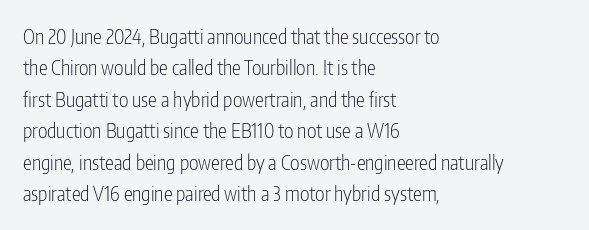
The image shows 20 px text type, upright; set left-aligned, normal line spacing (1.57x), normal letter spacing, not underlined.
